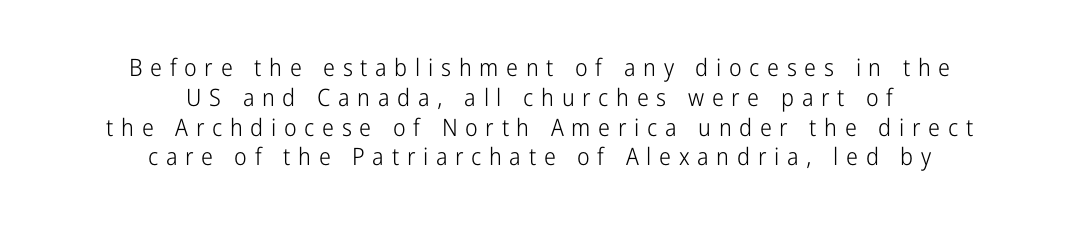
Posture: vertical. Caption: face not bold, strokes unweighted. The specimen omits any rule beneath the text block's lines. The letterforms stand isolated, each surrounded by extra space. This sample is center-justified, so both line endings float freely.
